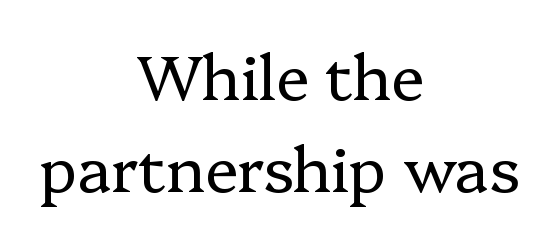
Here the glyphs are tracked normally, forming tight word shapes. Weight: regular or lighter. The lines sit at an ordinary, default distance from one another. The paragraph shown floats in the horizontal middle.
